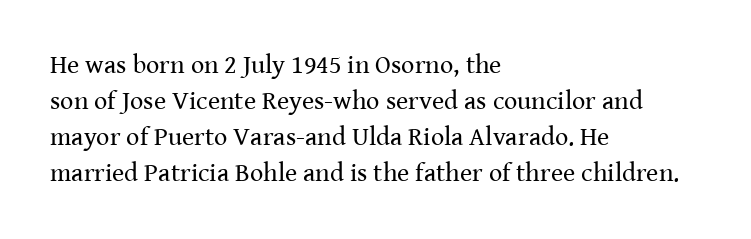
Q: Is the text bold? A: No.
Q: Is the text italic (slanted)? A: No, it is upright.
Q: Is the text underlined? A: No.
Q: How is the paragraph aligned? A: Left-aligned.
Q: Is the spacing between letters normal or unusually wide? A: Normal.
Q: Is the spacing between lines tight, normal or loose? A: Normal.
